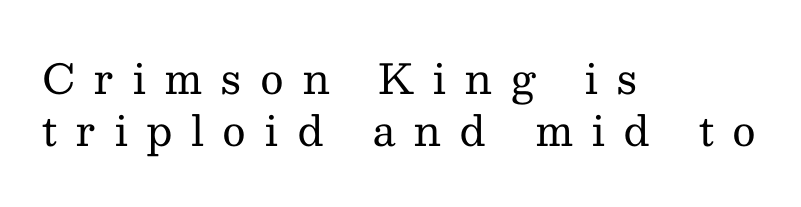
{"serif": "yes", "italic": "no", "bold": "no", "weight": "regular", "width": "normal", "stroke_contrast": "medium", "x_height": "medium", "monospaced": "no", "underline": "no", "align": "left", "line_spacing": "normal", "line_spacing_ratio": 1.28, "letter_spacing": "wide", "letter_spacing_em": 0.44, "glyph_px": 41}
